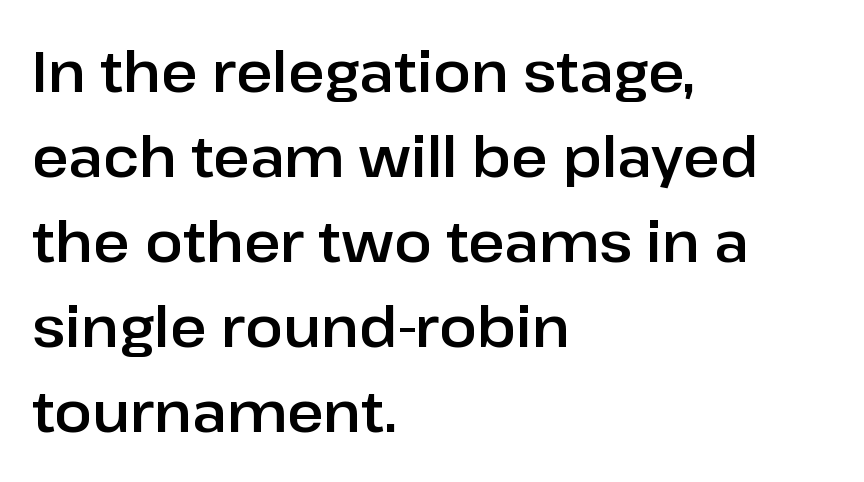
Q: Is the text italic (slanted)? A: No, it is upright.
Q: Is the typeface a serif or a sans-serif typeface? A: Sans-serif.
Q: Is the text underlined? A: No.
Q: How is the paragraph aligned? A: Left-aligned.
Q: Is the spacing between letters normal or unusually wide? A: Normal.
Q: Is the spacing between lines tight, normal or loose? A: Normal.
Q: Width (condensed, normal, or wide)? A: Normal.
Q: Stroke contrast? A: Low.
Q: x-height? A: Medium.
Q: Monospaced? A: No.
